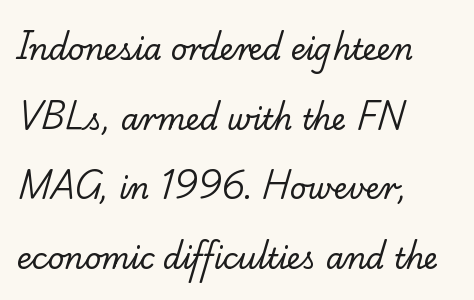
{"bold": "no", "weight": "regular", "width": "normal", "stroke_contrast": "low", "x_height": "small", "monospaced": "no", "underline": "no", "align": "left", "line_spacing": "loose", "line_spacing_ratio": 2.4, "letter_spacing": "normal", "letter_spacing_em": 0.0, "glyph_px": 29}
